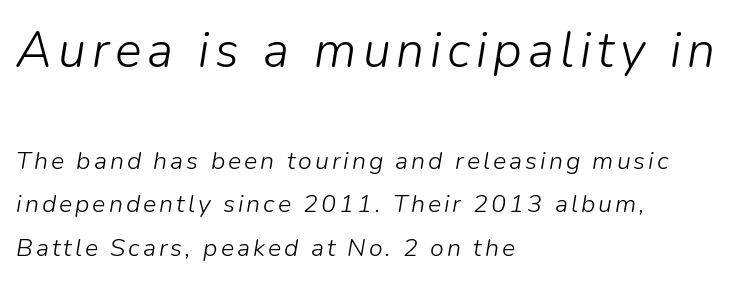
{"italic": "yes", "lean": "right", "slant_degrees": 9, "bold": "no", "weight": "light", "width": "normal", "stroke_contrast": "low", "x_height": "medium", "monospaced": "no", "underline": "no", "align": "left", "line_spacing_ratio": 1.74, "larger_block": "first", "size_ratio": 2.0, "glyph_px": 50}
